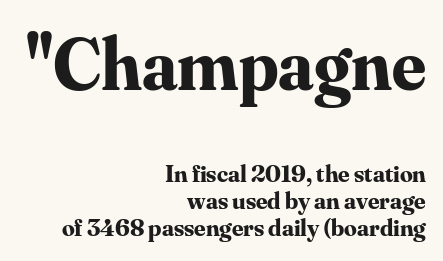
Q: Is the text bold? A: Yes.
Q: Is the text italic (slanted)? A: No, it is upright.
Q: Is the typeface a serif or a sans-serif typeface? A: Serif.
Q: Is the text underlined? A: No.
Q: How is the paragraph aligned? A: Right-aligned.
Q: Is the spacing between letters normal or unusually wide? A: Normal.
Q: Is the spacing between lines tight, normal or loose? A: Tight.
Q: Which block of text is set in a larger size, the first (top) or the second (bottom)? A: The first (top) one.
Q: Width (condensed, normal, or wide)? A: Normal.
Q: Stroke contrast? A: Medium.
Q: x-height? A: Small.
Q: Monospaced? A: No.
